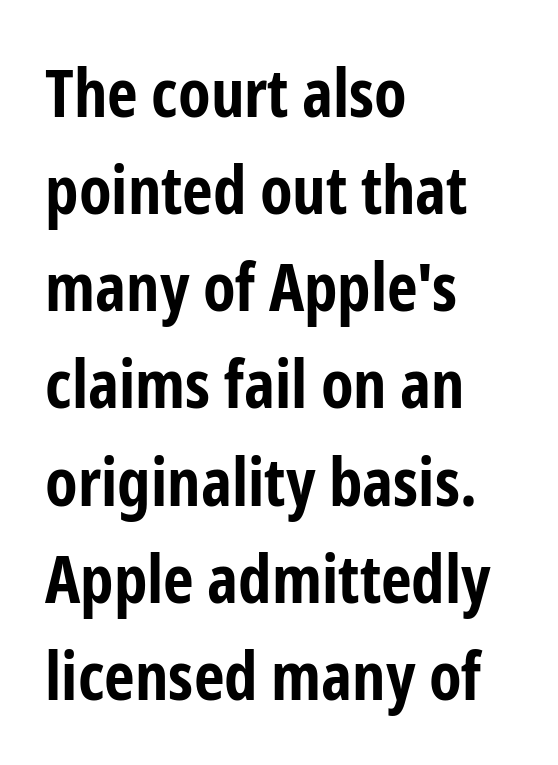
Nothing unusual about the tracking: characters are spaced as the font intends. The strip under each line holds only bare page. The designer went with a sans here, leaving each stem footless. The text block is weighted toward the left margin, trailing off unevenly rightward. Line spacing here is normal.
